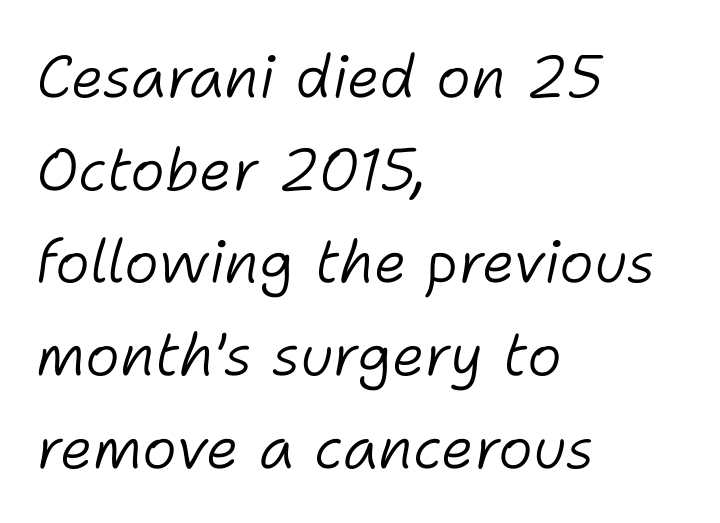
The image shows 59 px light type, italic (leaning right); set left-aligned, normal line spacing (1.57x), normal letter spacing, not underlined; low stroke contrast and a medium x-height.
